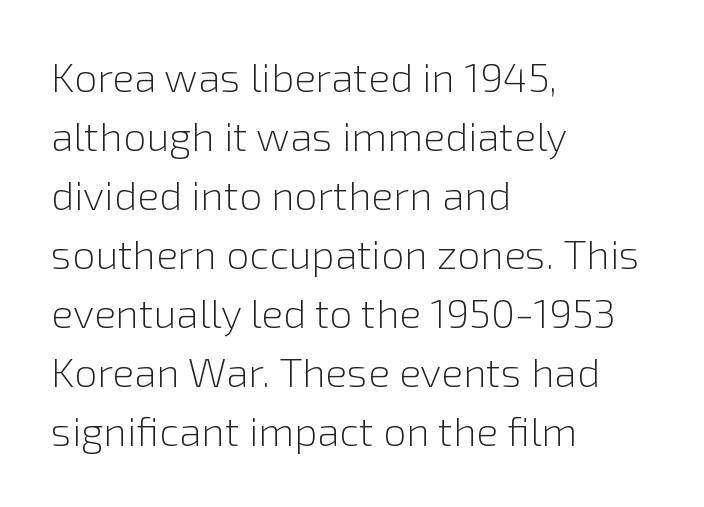
{"serif": "no", "italic": "no", "bold": "no", "weight": "light", "width": "normal", "x_height": "medium", "monospaced": "no", "underline": "no", "align": "left", "line_spacing": "normal", "line_spacing_ratio": 1.44, "letter_spacing": "normal", "letter_spacing_em": 0.0, "glyph_px": 41}
